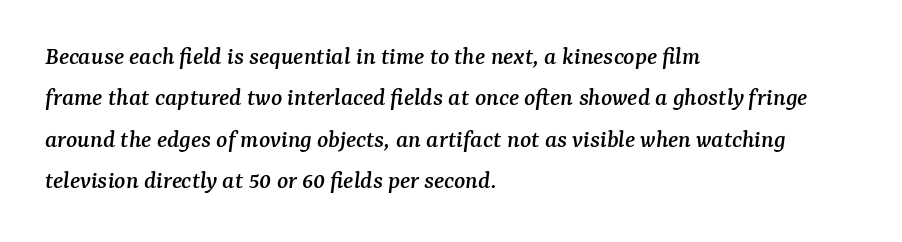
The image shows 26 px text type, italic (leaning right); set left-aligned, normal line spacing (1.59x), normal letter spacing, not underlined.
